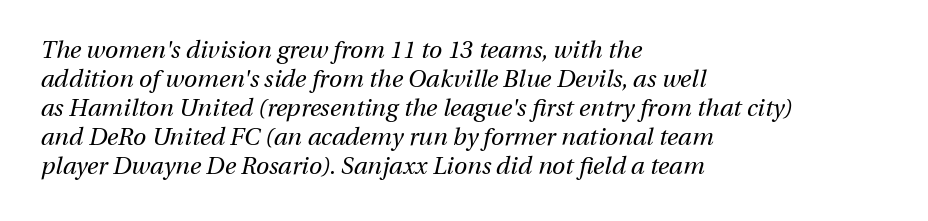
Alignment: flush left. Is the stroke heavy? The answer is a plain regular-or-lighter. Glyph-to-glyph distance matches everyday printed text. The specimen reads as italic at a glance. Rule under the text: the space is simply empty.
